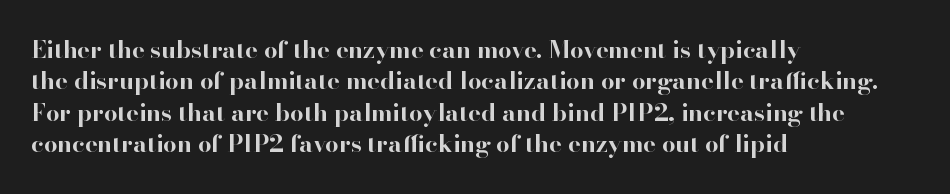
The image shows 24 px bold type, upright; set left-aligned, normal line spacing (1.31x), normal letter spacing, not underlined.
